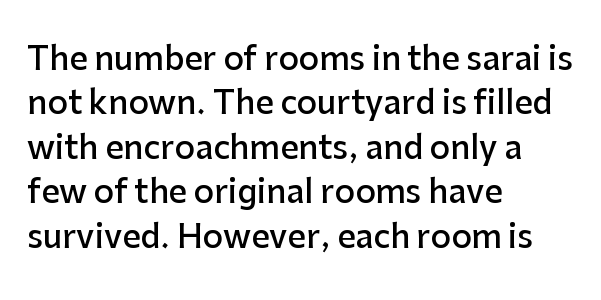
The image shows 32 px semibold sans-serif type, upright; set left-aligned, normal line spacing (1.39x), normal letter spacing, not underlined; low stroke contrast and a medium x-height.
